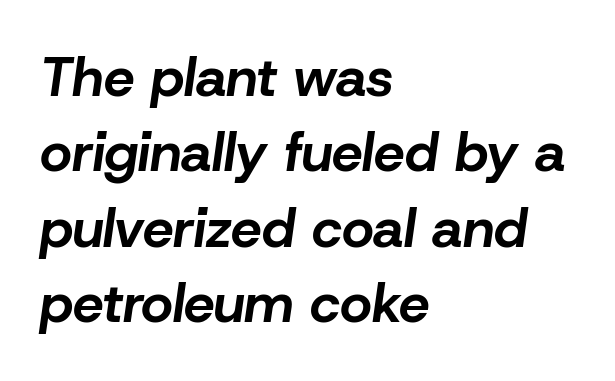
Q: Is the text bold? A: Yes.
Q: Is the text italic (slanted)? A: Yes, it leans right by about 8 degrees.
Q: Is the text underlined? A: No.
Q: How is the paragraph aligned? A: Left-aligned.
Q: Is the spacing between letters normal or unusually wide? A: Normal.
Q: Is the spacing between lines tight, normal or loose? A: Normal.
Q: Width (condensed, normal, or wide)? A: Normal.
Q: Stroke contrast? A: Low.
Q: x-height? A: Medium.
Q: Monospaced? A: No.
